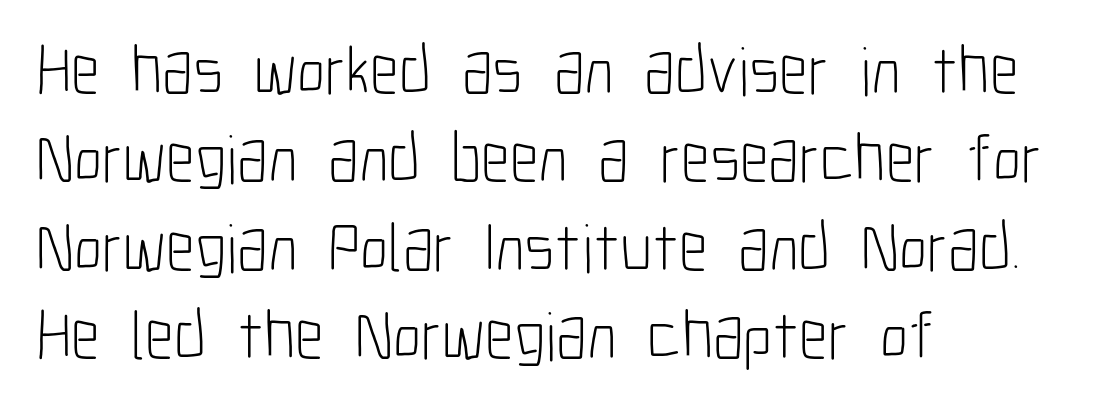
The image shows 69 px light, condensed sans-serif type, upright; set left-aligned, normal line spacing (1.28x), normal letter spacing, not underlined; low stroke contrast and a medium x-height.
